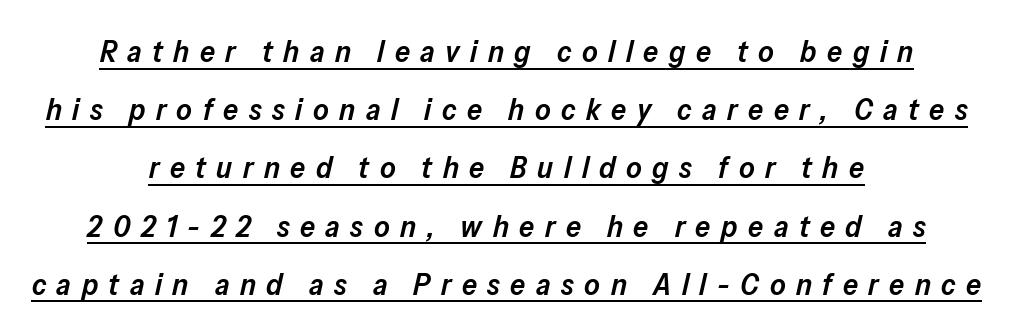
The image shows 30 px semibold type, italic (leaning right); set centered, loose line spacing (1.94x), unusually wide letter spacing (+0.35 em), underlined; low stroke contrast and a medium x-height.
